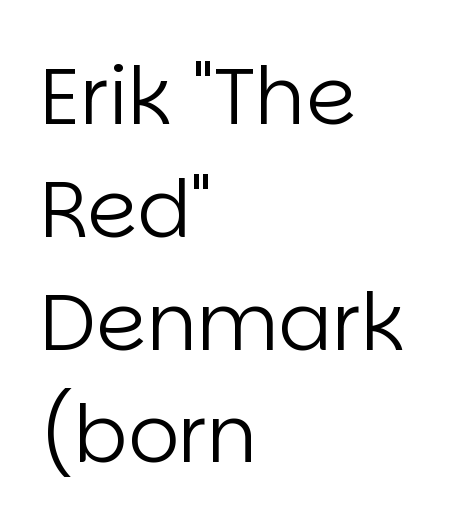
The image shows 80 px regular-weight sans-serif type, upright; set left-aligned, normal line spacing (1.41x), normal letter spacing, not underlined; low stroke contrast and a large x-height.
